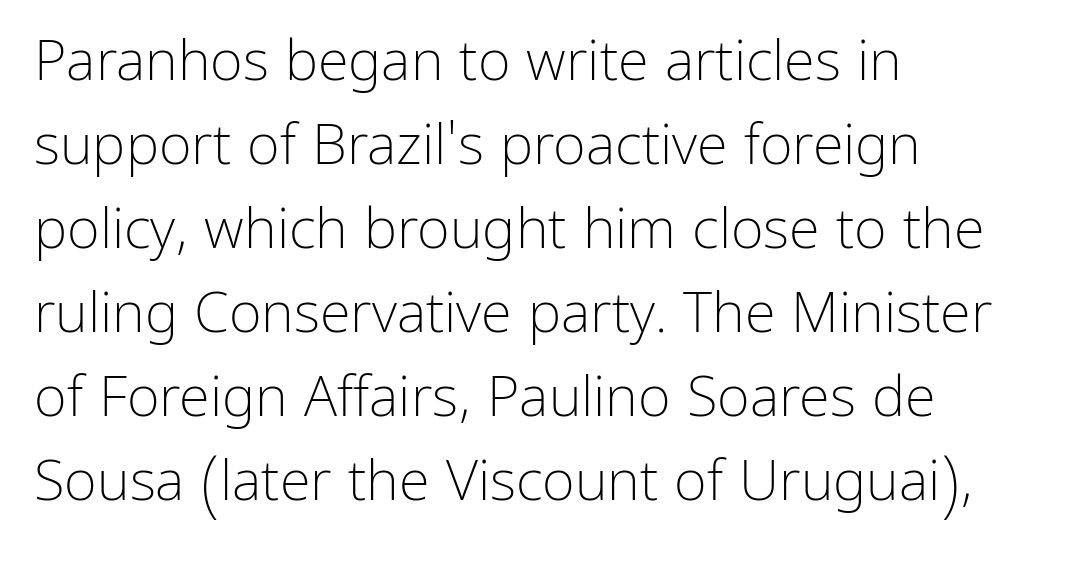
{"serif": "no", "italic": "no", "bold": "no", "weight": "light", "width": "normal", "stroke_contrast": "low", "x_height": "medium", "monospaced": "no", "underline": "no", "align": "left", "line_spacing": "normal", "line_spacing_ratio": 1.5, "letter_spacing": "normal", "letter_spacing_em": 0.0, "glyph_px": 56}
